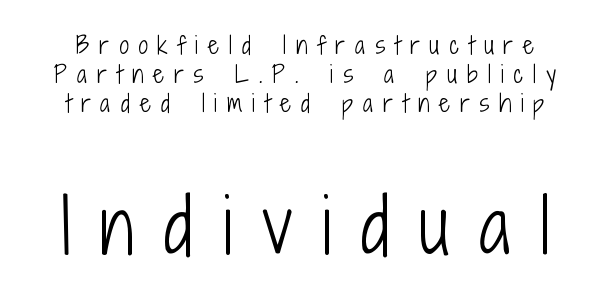
{"serif": "no", "italic": "no", "bold": "no", "weight": "light", "width": "condensed", "stroke_contrast": "low", "x_height": "medium", "monospaced": "no", "underline": "no", "line_spacing_ratio": 1.2, "letter_spacing": "wide", "letter_spacing_em": 0.41, "larger_block": "second", "size_ratio": 3.04, "glyph_px": 73}
